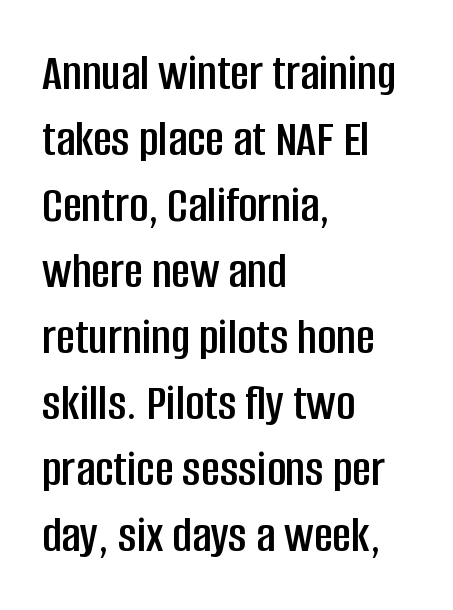
{"serif": "no", "italic": "no", "width": "condensed", "stroke_contrast": "low", "x_height": "large", "monospaced": "no", "underline": "no", "align": "left", "line_spacing": "normal", "line_spacing_ratio": 1.27, "letter_spacing": "normal", "letter_spacing_em": 0.0, "glyph_px": 52}
